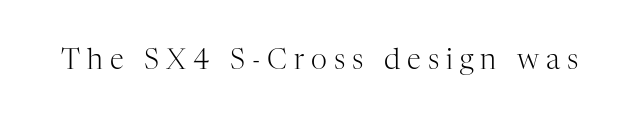
The image shows 28 px light serif type, upright; set unusually wide letter spacing (+0.25 em), not underlined; high stroke contrast and a medium x-height.
